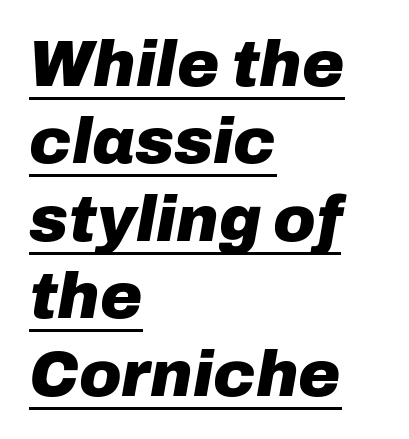
The image shows 64 px heavy type, italic (leaning right); set left-aligned, line spacing 1.21x, normal letter spacing, underlined; low stroke contrast and a medium x-height.
